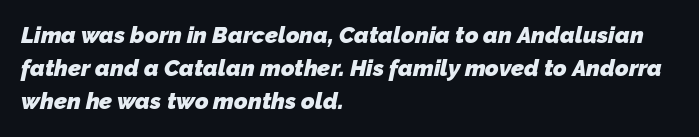
Bold? Absolutely — the strokes are thick and heavy. Descenders are the only things crossing below the line. The rows are spaced the way most documents space them. You could call the tracking neutral — neither tight nor loose.
